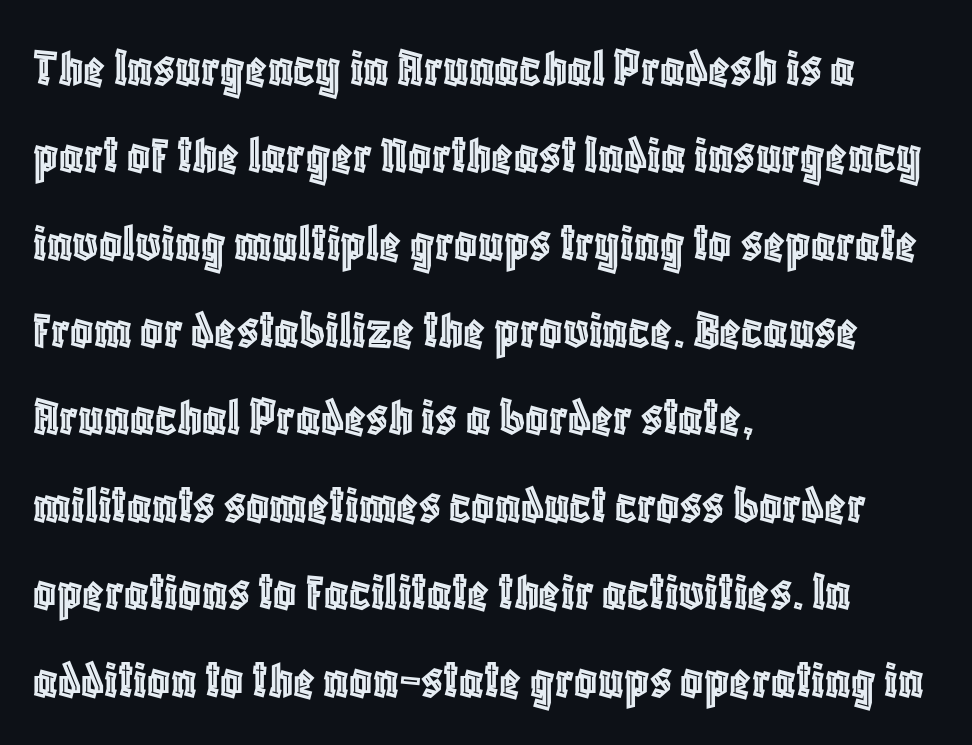
{"italic": "no", "width": "condensed", "x_height": "large", "monospaced": "no", "underline": "no", "align": "left", "line_spacing": "normal", "line_spacing_ratio": 1.56, "letter_spacing": "normal", "letter_spacing_em": 0.0, "glyph_px": 56}
